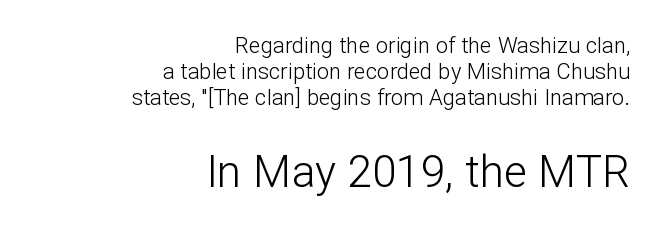
Q: Is the text bold? A: No.
Q: Is the text italic (slanted)? A: No, it is upright.
Q: Is the typeface a serif or a sans-serif typeface? A: Sans-serif.
Q: Is the text underlined? A: No.
Q: How is the paragraph aligned? A: Right-aligned.
Q: Is the spacing between letters normal or unusually wide? A: Normal.
Q: Which block of text is set in a larger size, the first (top) or the second (bottom)? A: The second (bottom) one.
Q: Width (condensed, normal, or wide)? A: Normal.
Q: Stroke contrast? A: Low.
Q: x-height? A: Medium.
Q: Monospaced? A: No.
